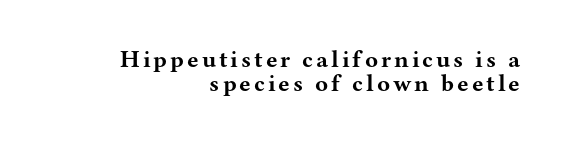
{"italic": "no", "bold": "yes", "underline": "no", "align": "right", "line_spacing": "tight", "line_spacing_ratio": 1.02, "glyph_px": 24}
